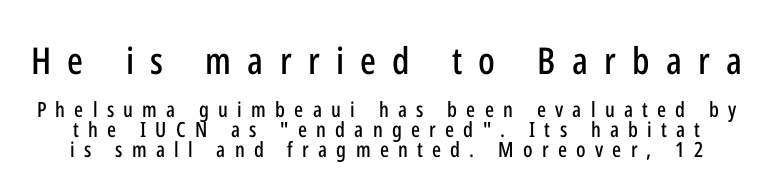
{"serif": "no", "italic": "no", "width": "condensed", "stroke_contrast": "low", "x_height": "medium", "monospaced": "no", "underline": "no", "line_spacing": "tight", "line_spacing_ratio": 0.95, "letter_spacing": "wide", "letter_spacing_em": 0.44, "larger_block": "first", "size_ratio": 1.76, "glyph_px": 37}
